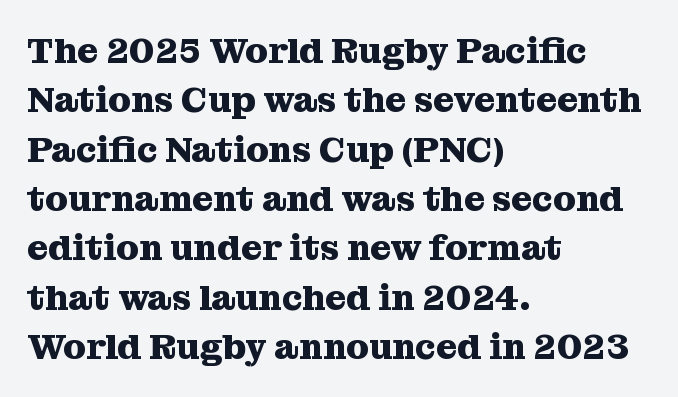
This sample keeps an unexceptional amount of space between lines. Descender tails drop into unmarked territory. If you drew a ruler down the left edge, every line would touch it. You could not count columns in this text — the font is proportionally spaced. Spacing between characters is what you'd get straight out of the box.
